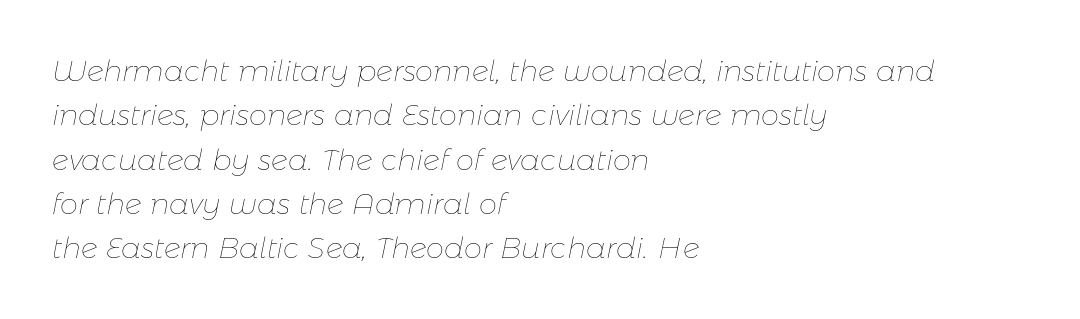
This sample uses plain, unmodified letter spacing. These lines sit exactly where default settings would place them. Each stroke keeps to a modest, everyday thickness or less. Layout note: lines flush left. Quick note: underline off.
